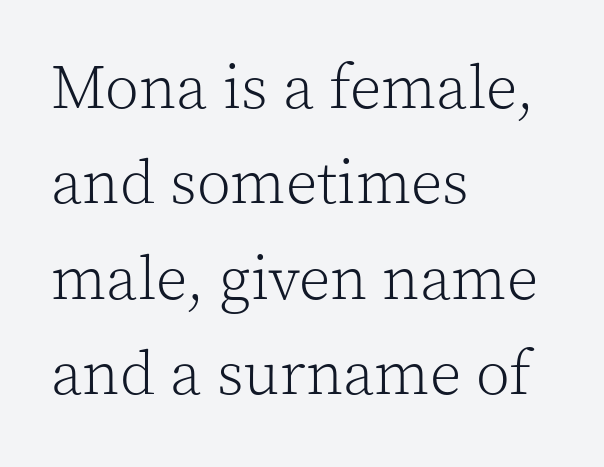
{"serif": "yes", "italic": "no", "bold": "no", "weight": "light", "width": "normal", "x_height": "medium", "monospaced": "no", "underline": "no", "align": "left", "line_spacing": "normal", "line_spacing_ratio": 1.54, "letter_spacing": "normal", "letter_spacing_em": 0.0, "glyph_px": 62}
